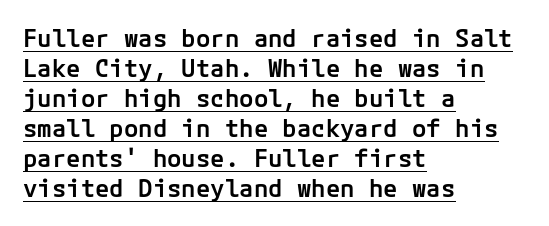
Q: Is the text bold? A: Semi-bold.
Q: Is the text italic (slanted)? A: No, it is upright.
Q: Is the text underlined? A: Yes.
Q: How is the paragraph aligned? A: Left-aligned.
Q: Is the spacing between letters normal or unusually wide? A: Normal.
Q: Is the spacing between lines tight, normal or loose? A: Normal.
